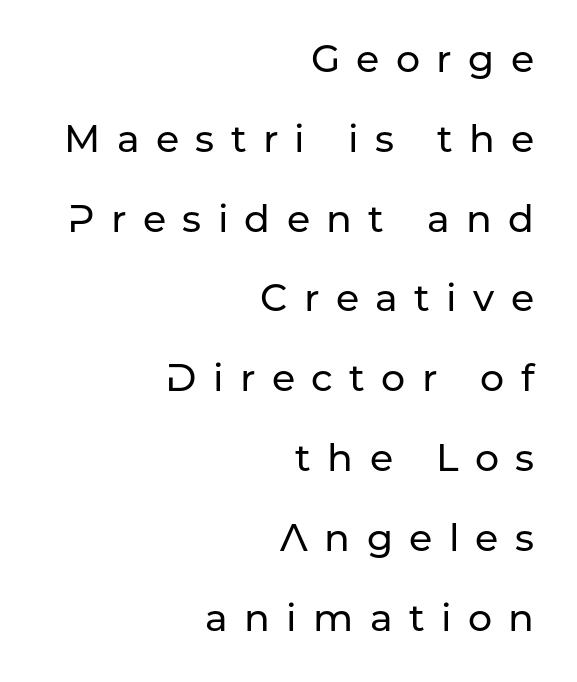
These lines stand farther apart than default settings would place them. Regarding serifs, this sample does without them. Honestly, the letter spacing is so wide it's the main thing you notice. The compositor pushed each line to the right boundary. A typesetter would call this proportional, since set widths differ per character.
